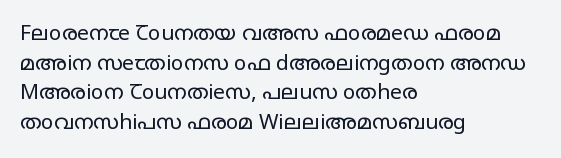
{"italic": "no", "bold": "no", "underline": "no", "align": "left", "line_spacing": "normal", "line_spacing_ratio": 1.41, "letter_spacing": "normal", "letter_spacing_em": 0.0, "glyph_px": 21}
